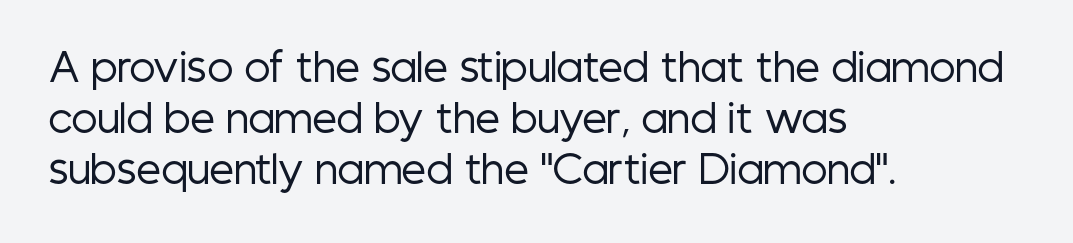
The image shows 39 px regular-weight, condensed sans-serif type, upright; set left-aligned, normal line spacing (1.31x), normal letter spacing, not underlined; low stroke contrast and a medium x-height.
